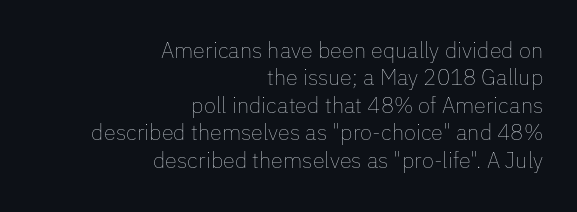
Visually the block forms a straight wall on the right and a jagged coastline on the left. Bare-footed words on every line. Each word holds together tightly as a unit, with standard inter-letter gaps. Students, observe: this is what conventionally led text looks like.
